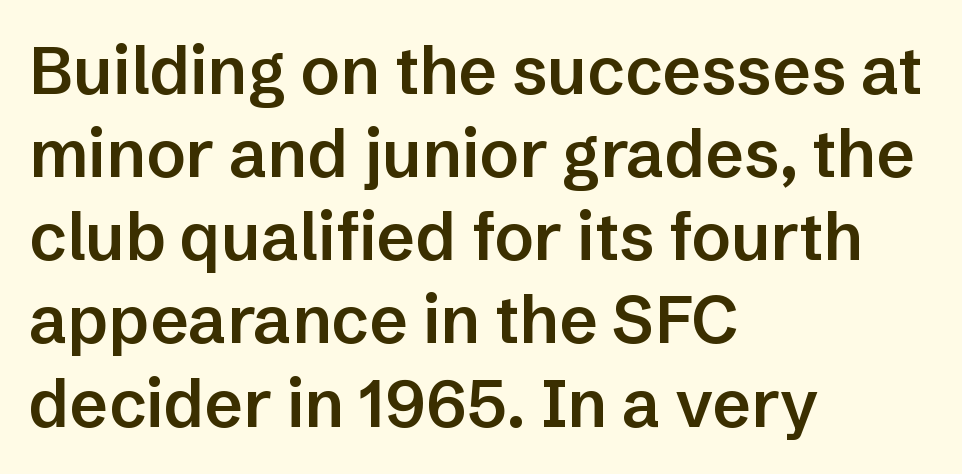
The image shows 66 px semibold sans-serif type, upright; set left-aligned, normal line spacing (1.26x), normal letter spacing, not underlined; low stroke contrast and a medium x-height.
